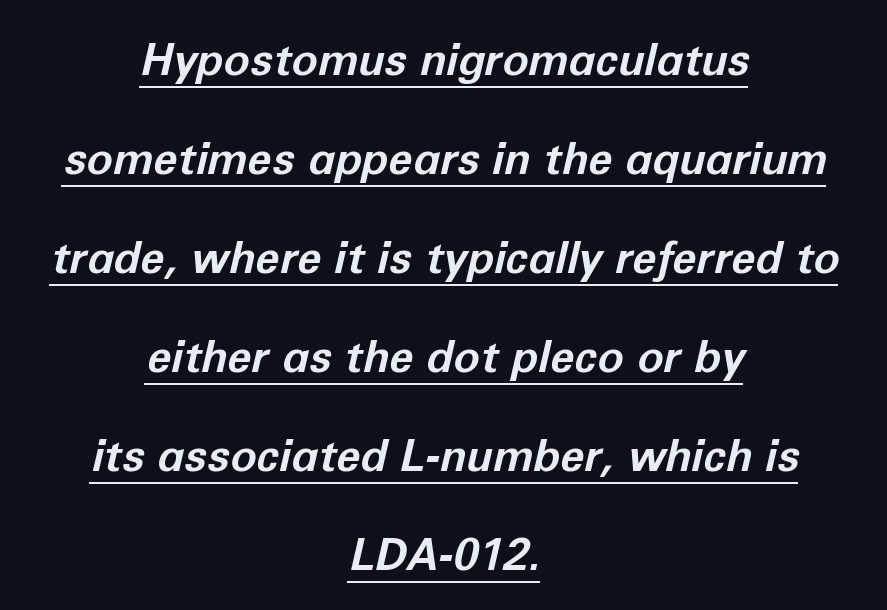
{"italic": "yes", "lean": "right", "slant_degrees": 12, "bold": "yes", "weight": "bold", "width": "normal", "stroke_contrast": "low", "x_height": "medium", "monospaced": "no", "underline": "yes", "align": "center", "line_spacing": "loose", "line_spacing_ratio": 2.25, "letter_spacing": "normal", "letter_spacing_em": 0.0, "glyph_px": 44}
